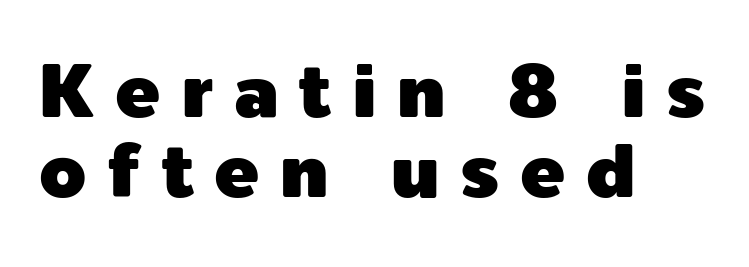
{"serif": "no", "italic": "no", "width": "normal", "x_height": "medium", "monospaced": "no", "underline": "no", "align": "left", "line_spacing": "tight", "line_spacing_ratio": 1.07, "letter_spacing": "wide", "letter_spacing_em": 0.27, "glyph_px": 75}
